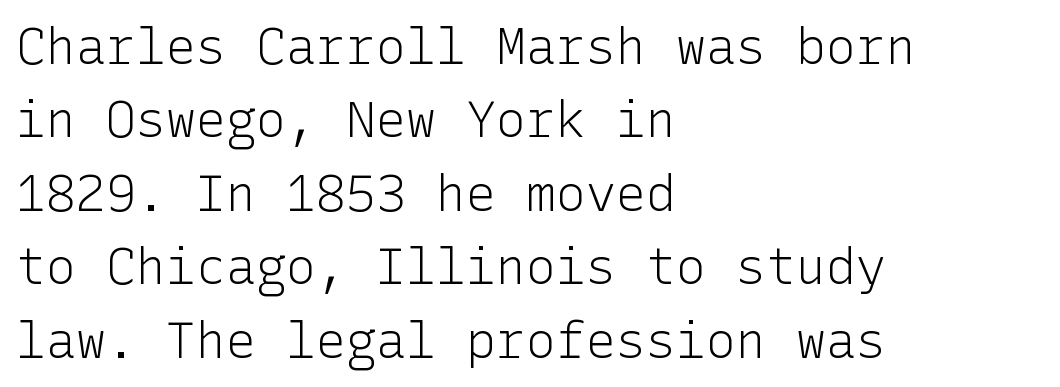
The image shows 50 px light sans-serif type, upright; set left-aligned, normal line spacing (1.47x), normal letter spacing, not underlined; low stroke contrast and a medium x-height.
